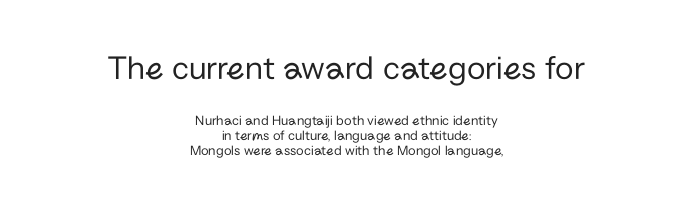
The image shows 34 px regular-weight sans-serif type, upright; set centered, tight line spacing (1.1x), normal letter spacing, not underlined; the first (top) block is 2.43x larger; low stroke contrast and a medium x-height.
